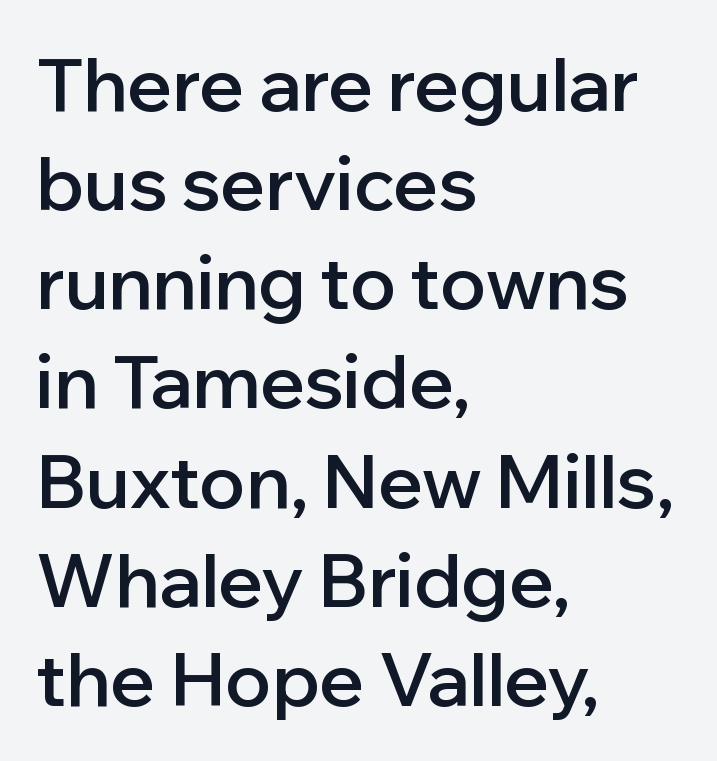
Q: Is the text bold? A: Semi-bold.
Q: Is the text italic (slanted)? A: No, it is upright.
Q: Is the typeface a serif or a sans-serif typeface? A: Sans-serif.
Q: Is the text underlined? A: No.
Q: How is the paragraph aligned? A: Left-aligned.
Q: Is the spacing between letters normal or unusually wide? A: Normal.
Q: Is the spacing between lines tight, normal or loose? A: Normal.
Q: Width (condensed, normal, or wide)? A: Normal.
Q: Stroke contrast? A: Low.
Q: x-height? A: Medium.
Q: Monospaced? A: No.
